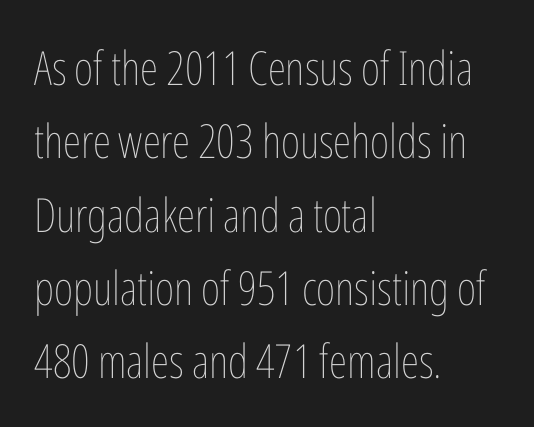
{"italic": "no", "bold": "no", "weight": "thin", "width": "condensed", "stroke_contrast": "low", "x_height": "medium", "monospaced": "no", "underline": "no", "align": "left", "line_spacing": "normal", "line_spacing_ratio": 1.56, "letter_spacing": "normal", "letter_spacing_em": 0.0, "glyph_px": 47}
